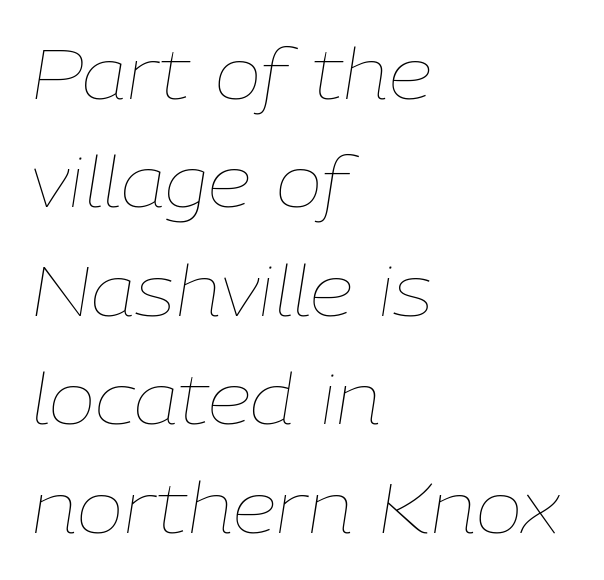
Q: Is the text bold? A: No.
Q: Is the text italic (slanted)? A: Yes, it leans right by about 9 degrees.
Q: Is the text underlined? A: No.
Q: How is the paragraph aligned? A: Left-aligned.
Q: Is the spacing between letters normal or unusually wide? A: Normal.
Q: Is the spacing between lines tight, normal or loose? A: Normal.
Q: Width (condensed, normal, or wide)? A: Normal.
Q: Stroke contrast? A: Low.
Q: x-height? A: Medium.
Q: Monospaced? A: No.
